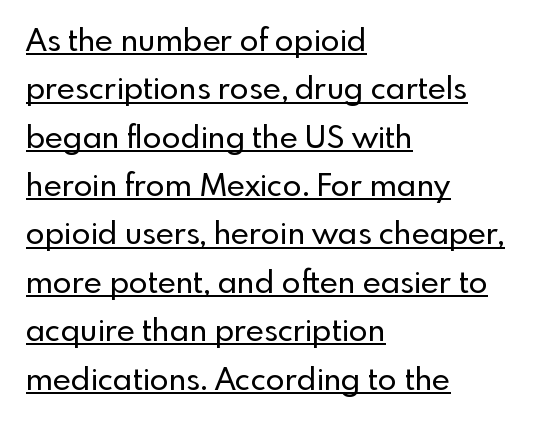
Q: Is the text italic (slanted)? A: No, it is upright.
Q: Is the typeface a serif or a sans-serif typeface? A: Sans-serif.
Q: Is the text underlined? A: Yes.
Q: How is the paragraph aligned? A: Left-aligned.
Q: Is the spacing between letters normal or unusually wide? A: Normal.
Q: Is the spacing between lines tight, normal or loose? A: Normal.
Q: Width (condensed, normal, or wide)? A: Normal.
Q: x-height? A: Small.
Q: Monospaced? A: No.
